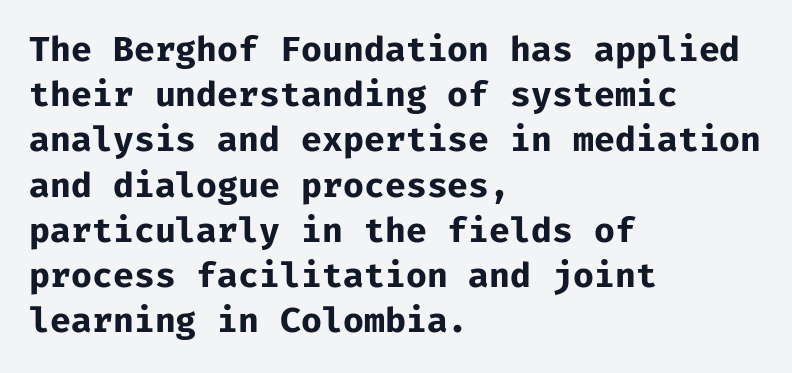
Notice how the stems are strictly vertical — no italics here. Every letter is thick-stroked: bold, no question. A sans-serif font was chosen for this passage. Is there much room between lines? A standard amount, neither cramped nor airy.
